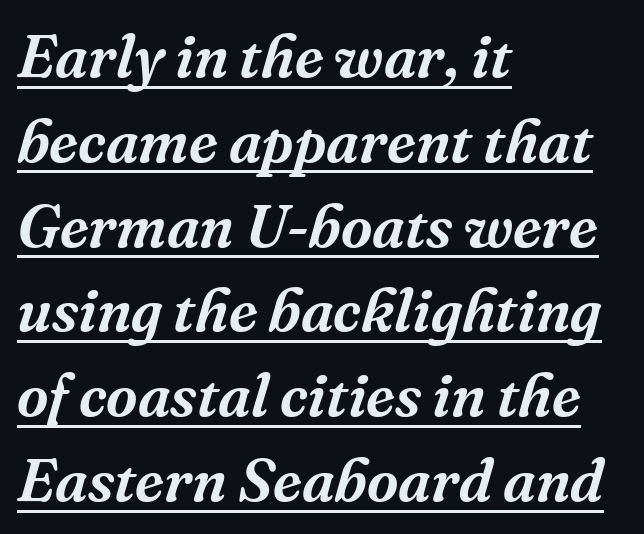
{"serif": "yes", "italic": "yes", "lean": "right", "slant_degrees": 16, "width": "normal", "stroke_contrast": "medium", "x_height": "medium", "monospaced": "no", "underline": "yes", "align": "left", "line_spacing": "normal", "line_spacing_ratio": 1.39, "letter_spacing": "normal", "letter_spacing_em": 0.0, "glyph_px": 61}
